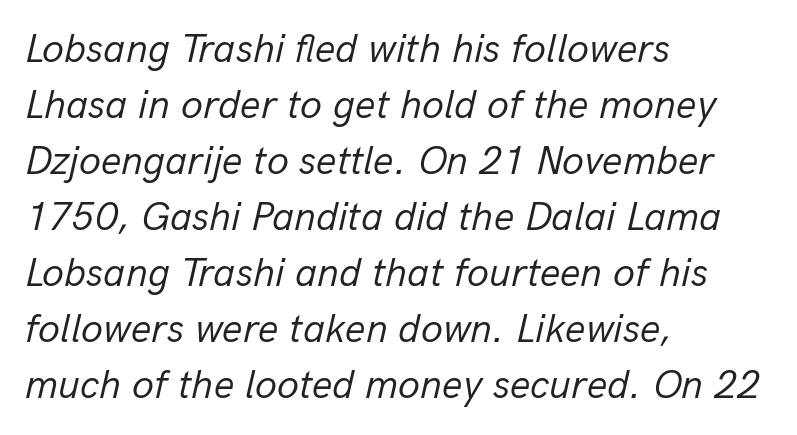
Q: Is the text bold? A: No.
Q: Is the text italic (slanted)? A: Yes, it leans right by about 13 degrees.
Q: Is the text underlined? A: No.
Q: How is the paragraph aligned? A: Left-aligned.
Q: Is the spacing between letters normal or unusually wide? A: Normal.
Q: Is the spacing between lines tight, normal or loose? A: Normal.
Q: Width (condensed, normal, or wide)? A: Normal.
Q: Stroke contrast? A: Low.
Q: x-height? A: Medium.
Q: Monospaced? A: No.
